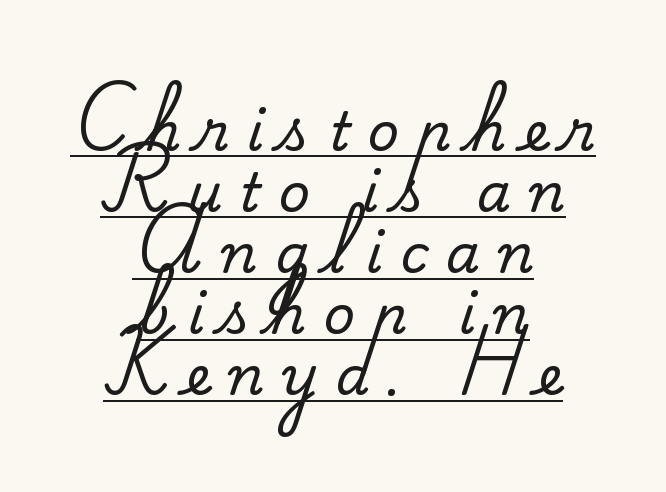
Compared with typical body copy, the letter spacing here is much looser. Stroke terminals: seriffed. These lines are rendered in a variable-pitch font.
